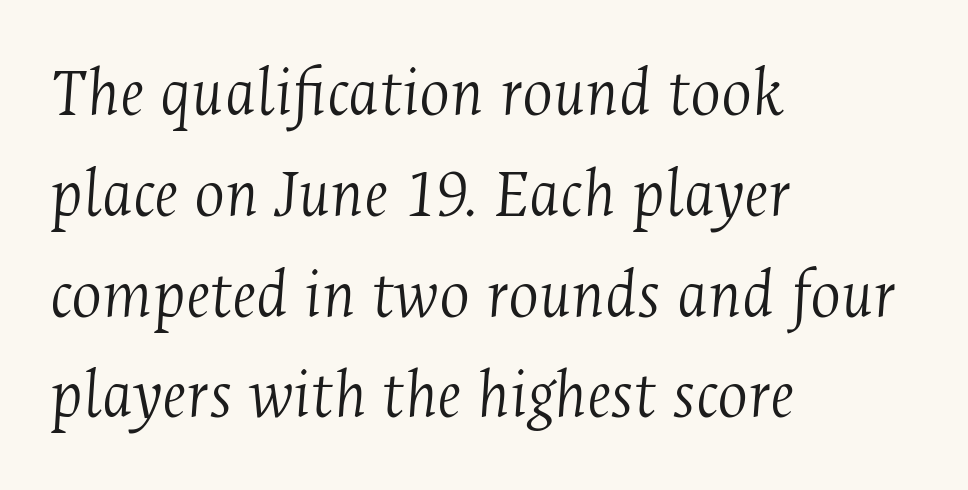
Interline gaps are of average width in this sample. In terms of letterspacing, this is plain default setting. Compared with ordinary roman type, these characters are visibly tilted. Compared with a typical body face, this is equally light or lighter still.
